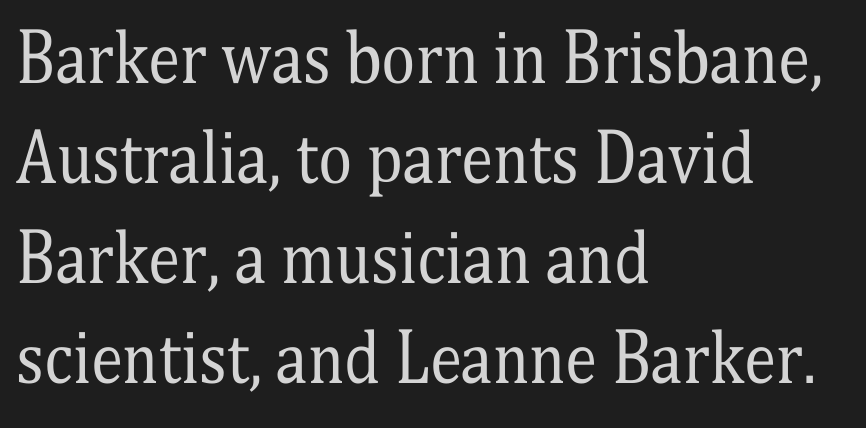
The image shows 65 px regular-weight, condensed serif type, upright; set left-aligned, normal line spacing (1.54x), normal letter spacing, not underlined; medium stroke contrast and a medium x-height.
